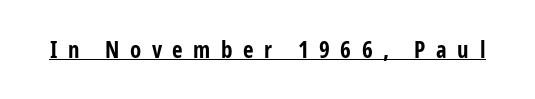
{"italic": "no", "bold": "yes", "underline": "yes", "letter_spacing": "wide", "letter_spacing_em": 0.46, "glyph_px": 23}
